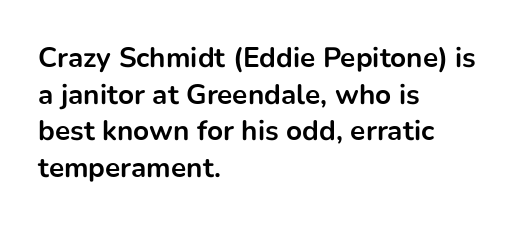
Q: Is the text bold? A: Yes.
Q: Is the text italic (slanted)? A: No, it is upright.
Q: Is the typeface a serif or a sans-serif typeface? A: Sans-serif.
Q: Is the text underlined? A: No.
Q: How is the paragraph aligned? A: Left-aligned.
Q: Is the spacing between letters normal or unusually wide? A: Normal.
Q: Is the spacing between lines tight, normal or loose? A: Normal.
Q: Width (condensed, normal, or wide)? A: Normal.
Q: Stroke contrast? A: Low.
Q: x-height? A: Medium.
Q: Monospaced? A: No.
